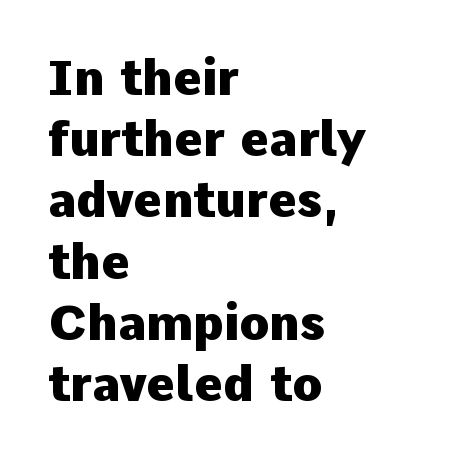
Standard letterfit; no display-style spreading of the glyphs. I'd call this a sans setting — the letters go barefoot. Proportional: the letters do not fall into vertical columns. I'd describe the lettering as bold — thick and assertive. Underline: absent. If you drew a line through each stem, it would be perfectly vertical.
